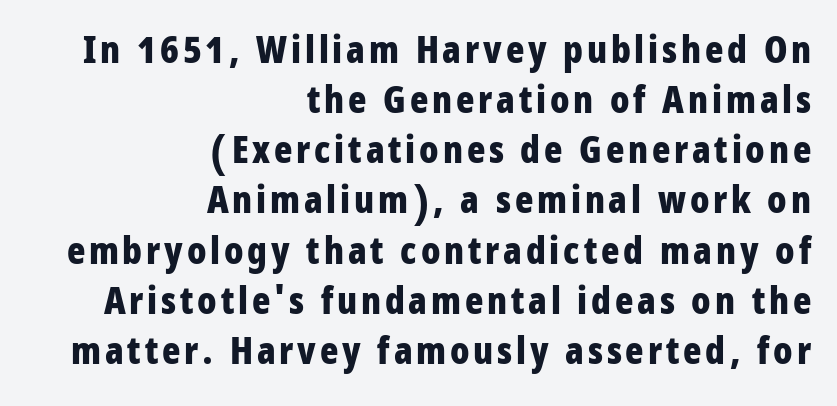
Grotesque or geometric, the face here clearly has no serifs. Note the varied advance widths — an 'i' is clearly narrower than an 'm'. Pretty heavy lettering here — definitely bold. Leftover space on each line is placed entirely before the opening word. Nope, not italic — everything's standing straight. Bare-footed words on every line.
